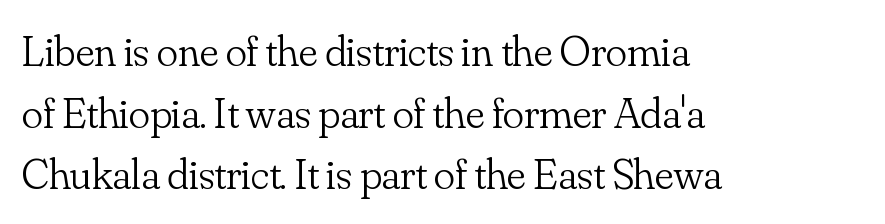
The image shows 44 px light serif type, upright; set left-aligned, normal line spacing (1.4x), normal letter spacing, not underlined; low stroke contrast and a small x-height.
